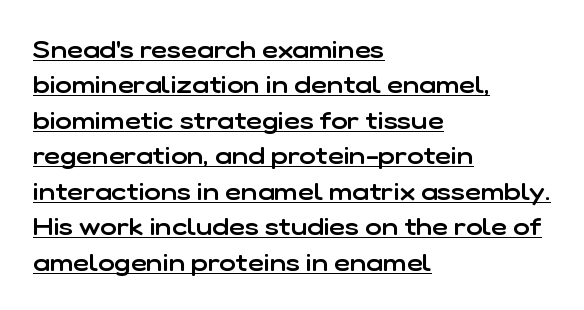
Whoever set this chose a conventional vertical rhythm. The typography opts for an upright posture over an oblique one. Quick note: underline on. This rendering uses left alignment, leaving the right contour irregular.
